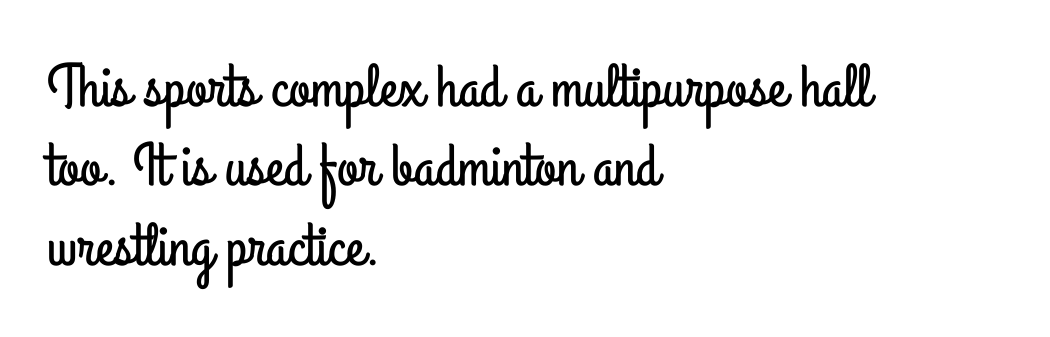
Q: Is the text italic (slanted)? A: No, it is upright.
Q: Is the typeface a serif or a sans-serif typeface? A: Sans-serif.
Q: Is the text underlined? A: No.
Q: How is the paragraph aligned? A: Left-aligned.
Q: Is the spacing between letters normal or unusually wide? A: Normal.
Q: Is the spacing between lines tight, normal or loose? A: Normal.
Q: Width (condensed, normal, or wide)? A: Condensed.
Q: Stroke contrast? A: Low.
Q: x-height? A: Small.
Q: Monospaced? A: No.
